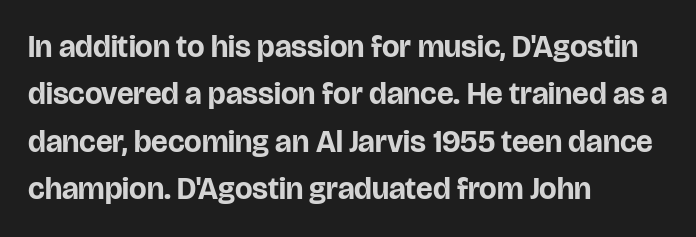
{"serif": "no", "italic": "no", "bold": "yes", "weight": "bold", "width": "normal", "stroke_contrast": "low", "x_height": "large", "monospaced": "no", "underline": "no", "align": "left", "line_spacing": "normal", "line_spacing_ratio": 1.53, "letter_spacing": "normal", "letter_spacing_em": 0.0, "glyph_px": 31}
